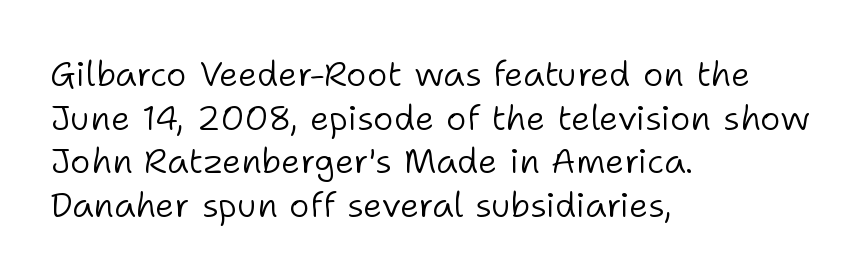
{"serif": "no", "italic": "no", "bold": "no", "weight": "light", "width": "normal", "stroke_contrast": "low", "x_height": "medium", "monospaced": "no", "underline": "no", "align": "left", "line_spacing": "normal", "line_spacing_ratio": 1.25, "letter_spacing": "normal", "letter_spacing_em": 0.0, "glyph_px": 35}
